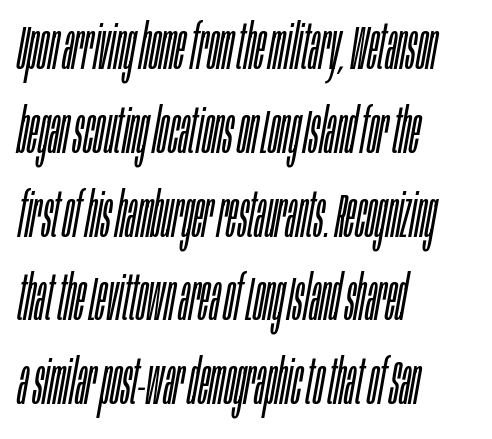
Q: Is the text bold? A: No.
Q: Is the text italic (slanted)? A: Yes, it leans right by about 10 degrees.
Q: Is the text underlined? A: No.
Q: How is the paragraph aligned? A: Left-aligned.
Q: Is the spacing between letters normal or unusually wide? A: Normal.
Q: Is the spacing between lines tight, normal or loose? A: Normal.
Q: Width (condensed, normal, or wide)? A: Condensed.
Q: Stroke contrast? A: Low.
Q: x-height? A: Large.
Q: Monospaced? A: No.
